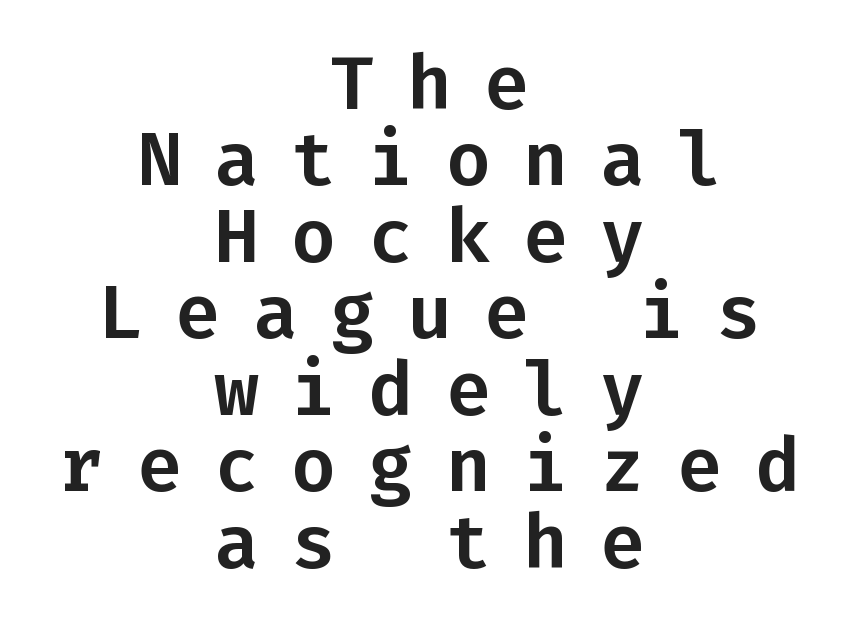
Horizontal bands of white between lines are thin slivers. These lines stack symmetrically, like a column narrowing and widening about its center. Note: no serifs on the glyphs. Words float on clear page, feet unadorned.
